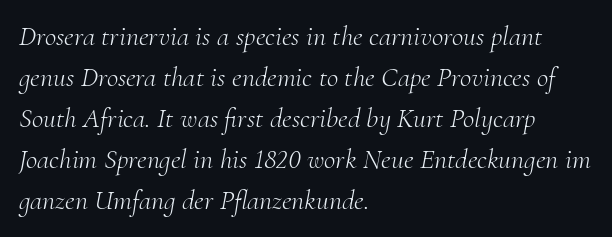
The image shows 28 px light serif type, italic (leaning right); set left-aligned, normal line spacing (1.46x), normal letter spacing, not underlined; medium stroke contrast and a small x-height.
